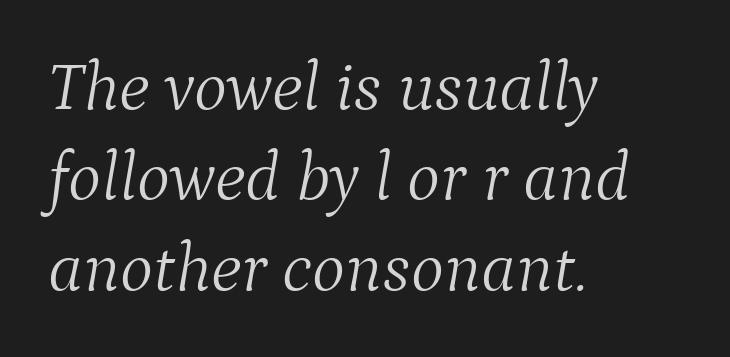
The words here are not underlined. Examine the stroke ends and you'll spot serifs. The passage shown is typed in a proportional face where columns would drift. What stands out about the letter spacing? Nothing — it is the standard amount. How would I describe the line gaps? Plain and ordinary. These lines stack with their left ends in a neat column.
